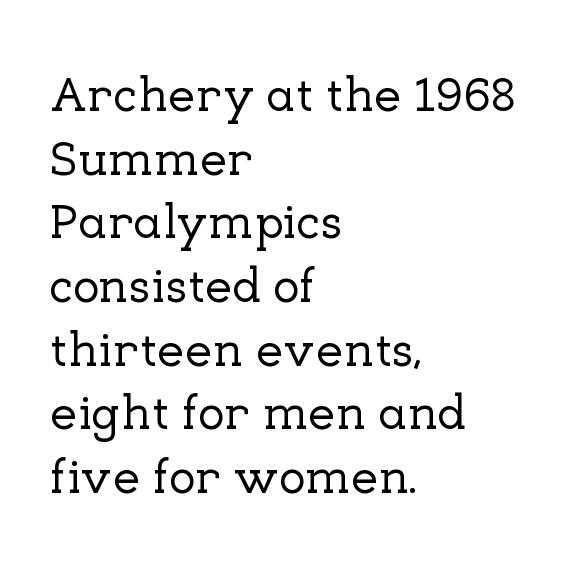
The space between consecutive lines is moderate. Default kerning and tracking; the words read as compact shapes. Lines of text with bare space underneath. This sample has the flowing, uneven cadence of proportional lettering. Leftover space on each line is placed entirely after the last word.
